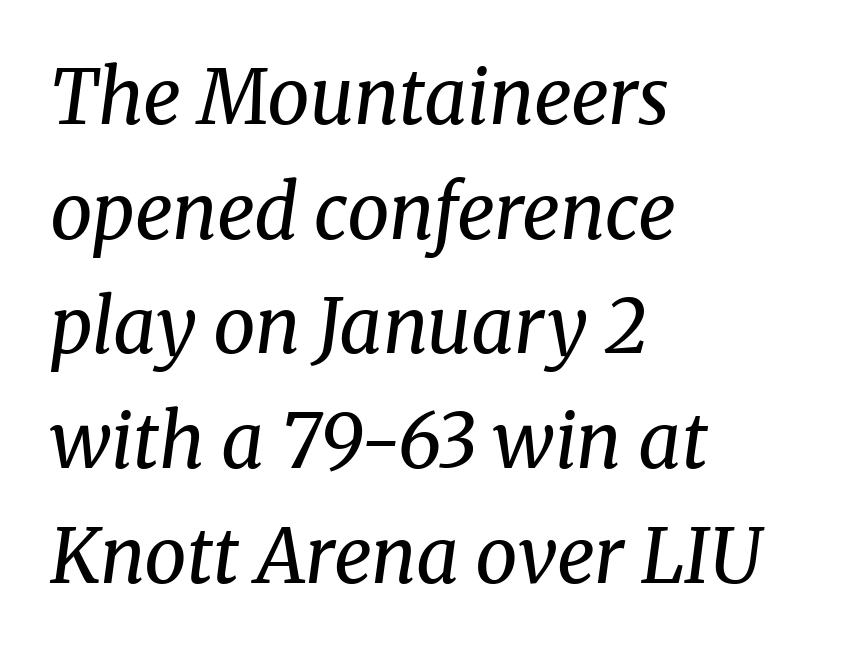
The image shows 75 px regular-weight serif type, italic (leaning right); set left-aligned, normal line spacing (1.53x), normal letter spacing, not underlined; medium stroke contrast and a medium x-height.
